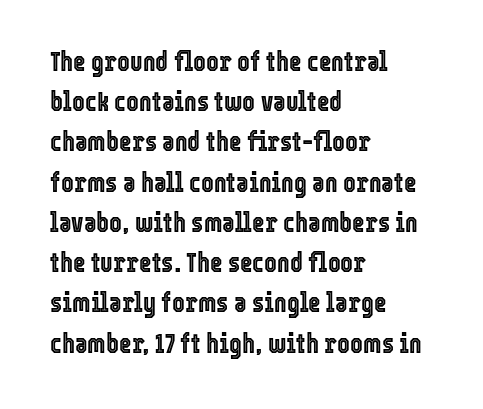
Summary of vertical rhythm: regular, with standard interline spacing. No italicization has been applied; the sample stays upright. One-word summary of the alignment: left. The line texture is even and compact thanks to regular tracking. The space directly below the letters is spotless.
